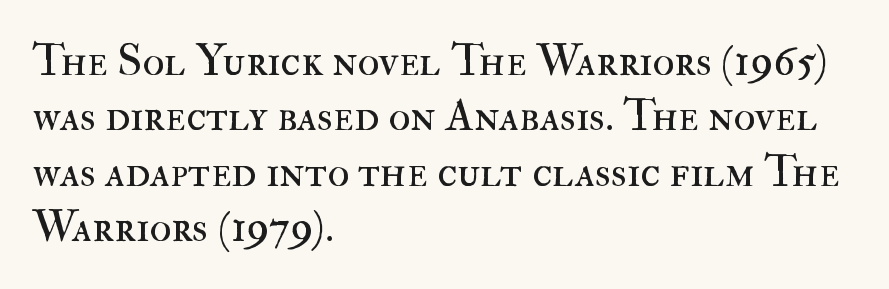
{"italic": "no", "bold": "no", "weight": "regular", "width": "normal", "stroke_contrast": "high", "x_height": "small", "monospaced": "no", "underline": "no", "align": "left", "line_spacing_ratio": 1.23, "letter_spacing": "normal", "letter_spacing_em": 0.0, "glyph_px": 45}
